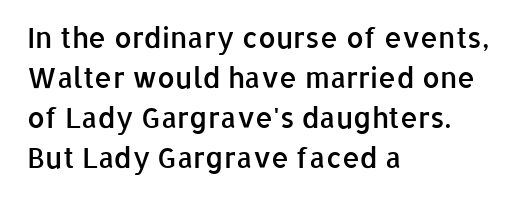
The face used here is proportionally spaced, like ordinary book or web type. Honestly, the letter spacing is just normal — you wouldn't notice it. Has an underline been added? It has not. The face used here is a sans, in the tradition of grotesques and geometrics.
